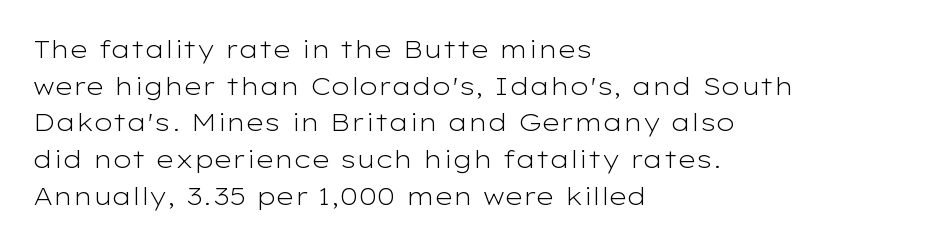
The image shows 25 px text type, upright; set left-aligned, normal line spacing (1.47x), normal letter spacing, not underlined.
